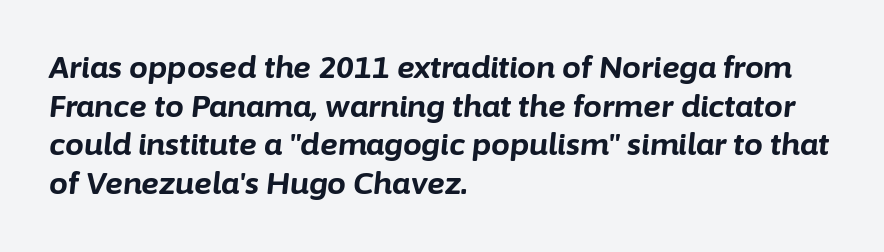
The image shows 30 px bold type, italic (leaning right); set left-aligned, normal line spacing (1.29x), normal letter spacing, not underlined; low stroke contrast and a medium x-height.
